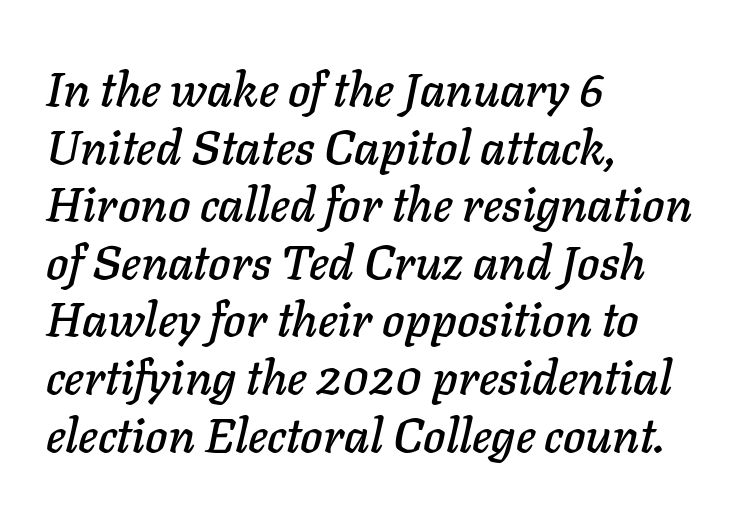
The strip under each line holds only bare page. Compared with typical body copy, the letter spacing here is the same. A typesetter would call this proportional, since set widths differ per character. The typesetter chose a ragged-right arrangement here. Italic: yes, the glyphs are oblique.
